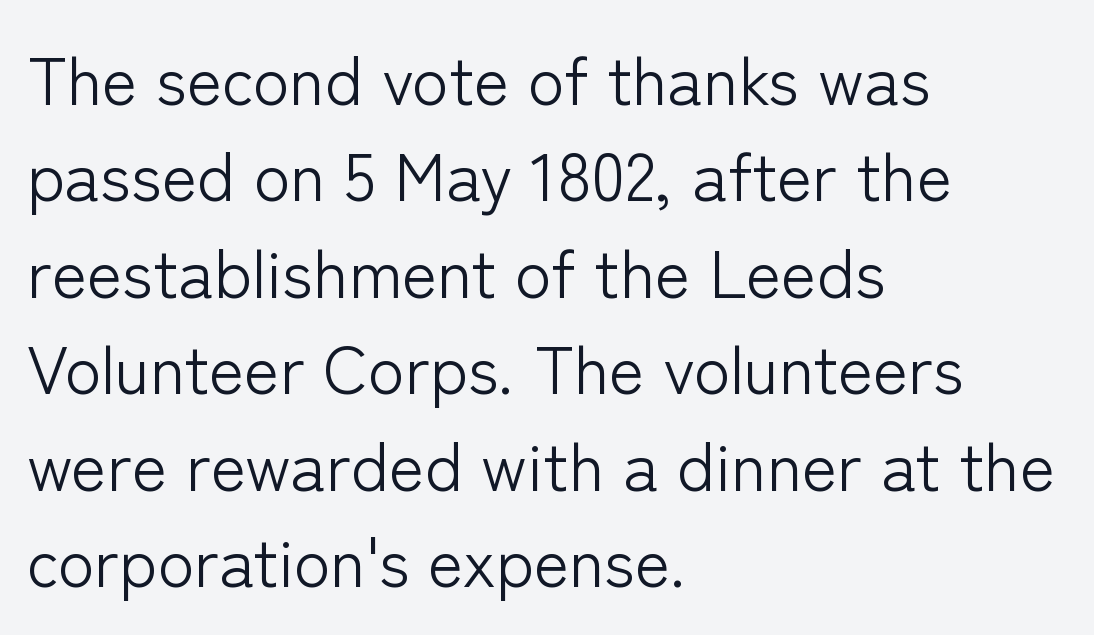
Q: Is the text bold? A: No.
Q: Is the text italic (slanted)? A: No, it is upright.
Q: Is the typeface a serif or a sans-serif typeface? A: Sans-serif.
Q: Is the text underlined? A: No.
Q: How is the paragraph aligned? A: Left-aligned.
Q: Is the spacing between letters normal or unusually wide? A: Normal.
Q: Is the spacing between lines tight, normal or loose? A: Normal.
Q: Width (condensed, normal, or wide)? A: Normal.
Q: Stroke contrast? A: Low.
Q: x-height? A: Medium.
Q: Monospaced? A: No.
